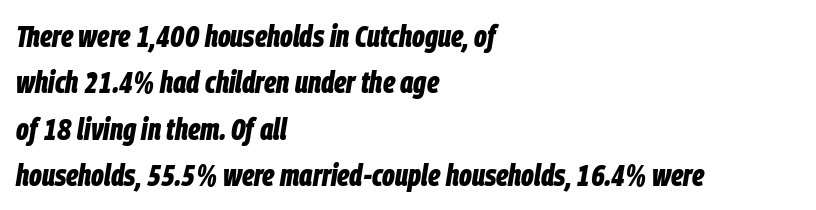
{"italic": "yes", "lean": "right", "slant_degrees": 9, "bold": "yes", "weight": "bold", "width": "condensed", "stroke_contrast": "low", "x_height": "large", "monospaced": "no", "underline": "no", "align": "left", "line_spacing": "normal", "line_spacing_ratio": 1.5, "letter_spacing": "normal", "letter_spacing_em": 0.0, "glyph_px": 31}
